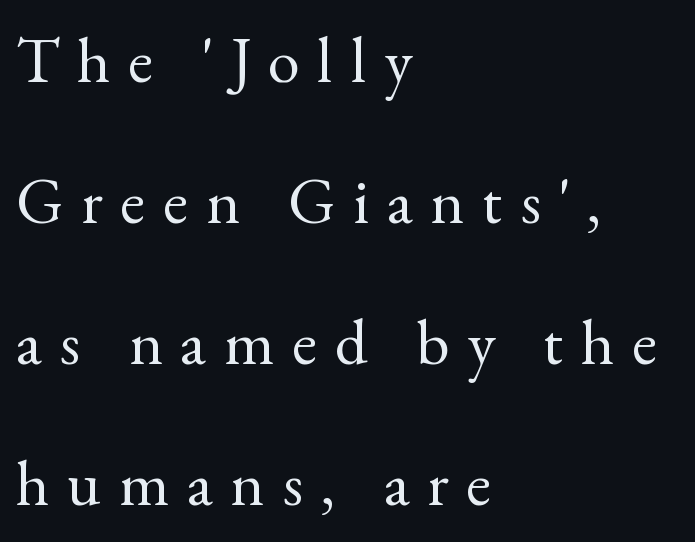
{"serif": "yes", "italic": "no", "bold": "no", "weight": "regular", "width": "normal", "x_height": "small", "monospaced": "no", "underline": "no", "align": "left", "line_spacing": "loose", "line_spacing_ratio": 2.17, "letter_spacing": "wide", "letter_spacing_em": 0.27, "glyph_px": 65}
